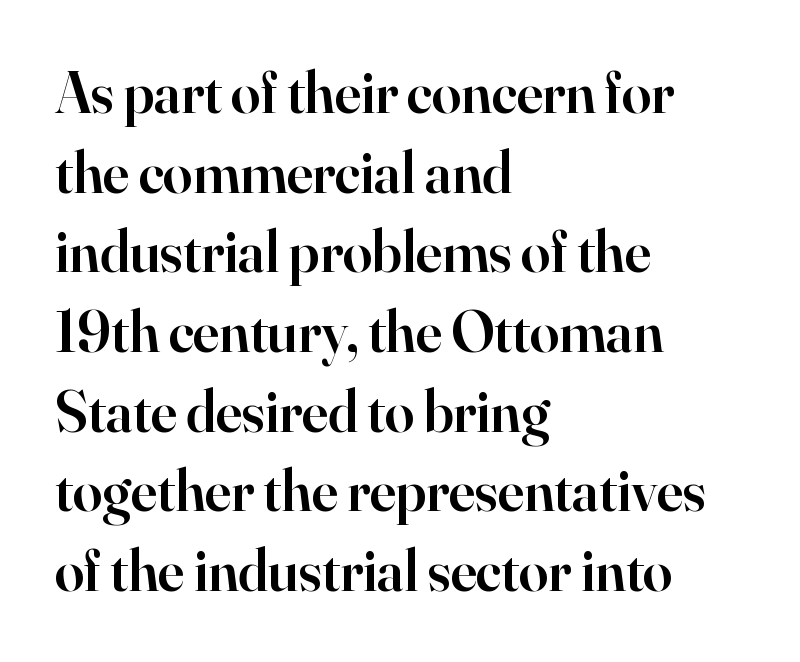
Notice how the passage keeps a crisp vertical edge on the left only. On the weight axis this lands at semibold, roughly 600. Are there feet on the stems? There are — it's a serif. Is this a fixed-width face? No — the glyphs have proportional, varying widths. The line texture is even and compact thanks to regular tracking.
